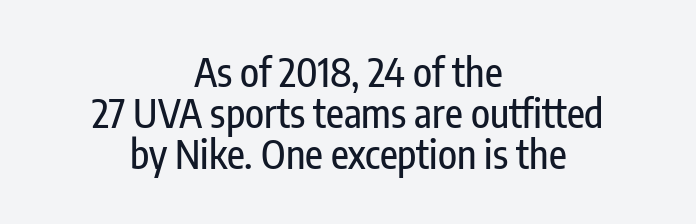
In CSS terms this would be text-align: center. A typesetter would call this proportional, since set widths differ per character. The words here are not underlined. Each word holds together tightly as a unit, with standard inter-letter gaps. To sum up the face: it is a sans, with no serifs. Interline gaps are noticeably narrow in this sample.
